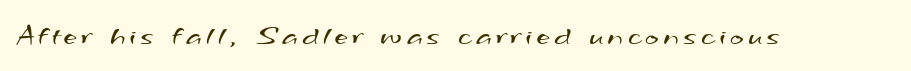
The image shows 29 px regular-weight, wide sans-serif type; set not underlined; medium stroke contrast and a small x-height.
